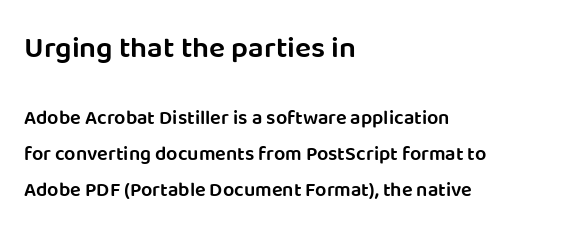
{"serif": "no", "italic": "no", "bold": "semi", "weight": "semibold", "width": "normal", "stroke_contrast": "low", "x_height": "large", "monospaced": "no", "underline": "no", "align": "left", "line_spacing_ratio": 1.8, "letter_spacing": "normal", "letter_spacing_em": 0.0, "larger_block": "first", "size_ratio": 1.5, "glyph_px": 30}
